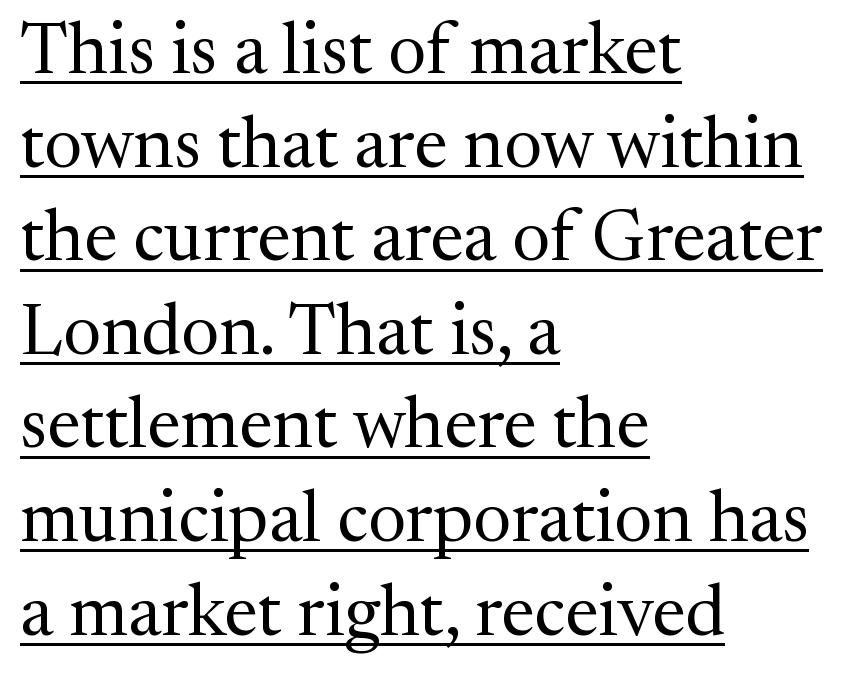
The image shows 72 px regular-weight serif type, upright; set left-aligned, normal line spacing (1.3x), normal letter spacing, underlined; medium stroke contrast and a medium x-height.
